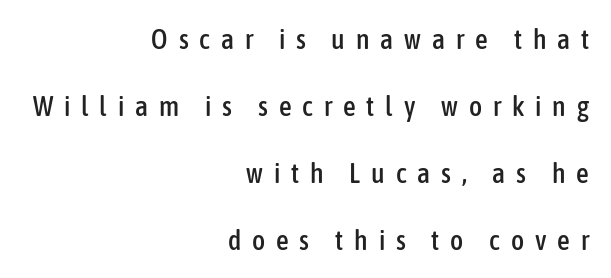
The tracking jumps out immediately: characters are airy and widely separated. Line endings align vertically; line beginnings do not. Note the varied advance widths — an 'i' is clearly narrower than an 'm'. Serifs: no, the terminals of the letterforms are clean.
